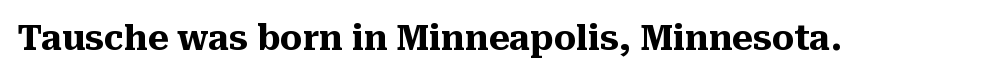
Q: Is the text bold? A: Yes.
Q: Is the text italic (slanted)? A: No, it is upright.
Q: Is the typeface a serif or a sans-serif typeface? A: Serif.
Q: Is the text underlined? A: No.
Q: Is the spacing between letters normal or unusually wide? A: Normal.
Q: Width (condensed, normal, or wide)? A: Normal.
Q: Stroke contrast? A: Medium.
Q: x-height? A: Medium.
Q: Monospaced? A: No.
